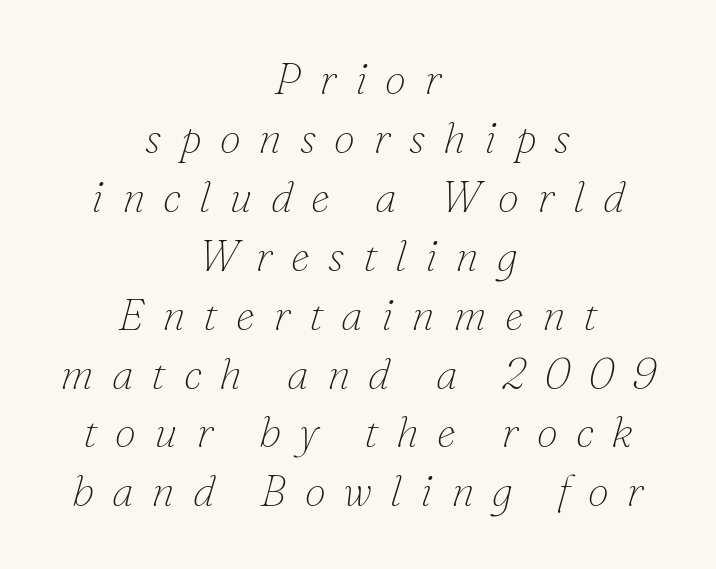
{"serif": "yes", "italic": "yes", "lean": "right", "slant_degrees": 16, "bold": "no", "weight": "thin", "width": "normal", "stroke_contrast": "low", "x_height": "small", "monospaced": "no", "underline": "no", "align": "center", "line_spacing": "normal", "line_spacing_ratio": 1.37, "letter_spacing": "wide", "letter_spacing_em": 0.42, "glyph_px": 43}
